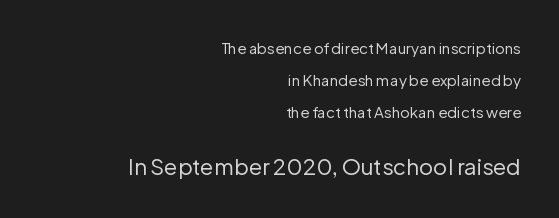
Q: Is the text bold? A: No.
Q: Is the text italic (slanted)? A: No, it is upright.
Q: Is the text underlined? A: No.
Q: How is the paragraph aligned? A: Right-aligned.
Q: Is the spacing between letters normal or unusually wide? A: Normal.
Q: Is the spacing between lines tight, normal or loose? A: Loose.
Q: Which block of text is set in a larger size, the first (top) or the second (bottom)? A: The second (bottom) one.
